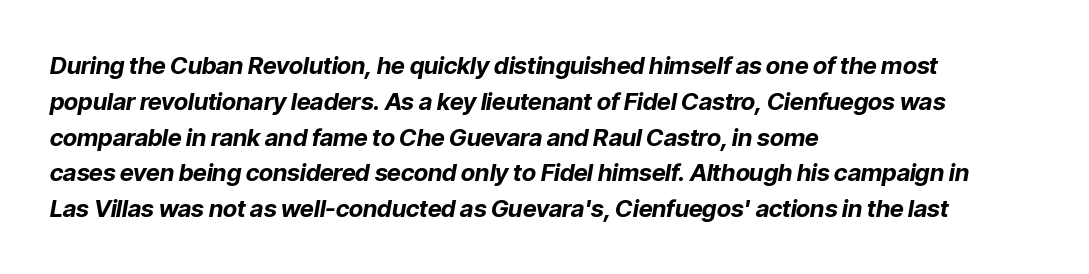
Q: Is the text bold? A: Yes.
Q: Is the text italic (slanted)? A: Yes, it leans right by about 9 degrees.
Q: Is the text underlined? A: No.
Q: How is the paragraph aligned? A: Left-aligned.
Q: Is the spacing between letters normal or unusually wide? A: Normal.
Q: Is the spacing between lines tight, normal or loose? A: Normal.
